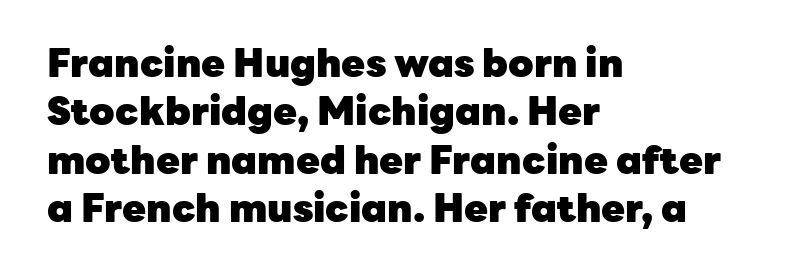
The face used here is proportionally spaced, like ordinary book or web type. Notice how the stems are strictly vertical — no italics here. This is heavy type, rendered in bold. Letterform terminals end flat and unadorned throughout the passage. The text block is weighted toward the left margin, trailing off unevenly rightward. Words appear dense and cohesive because spacing is normal.
